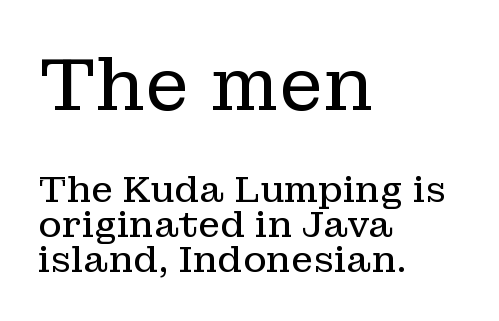
The image shows 73 px regular-weight serif type, upright; set left-aligned, tight line spacing (0.96x), normal letter spacing, not underlined; the first (top) block is 2.03x larger; low stroke contrast and a medium x-height.
